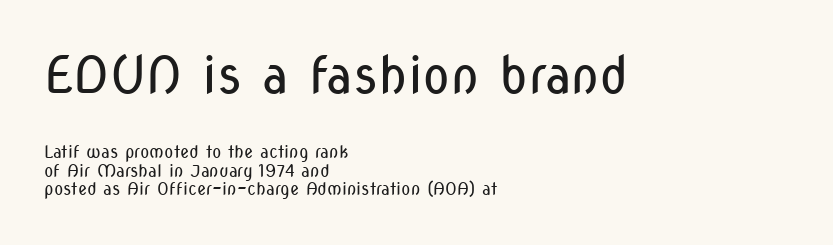
The image shows 51 px regular-weight, condensed sans-serif type, upright; set left-aligned, tight line spacing (1.1x), normal letter spacing, not underlined; the first (top) block is 3.0x larger; low stroke contrast and a medium x-height.
